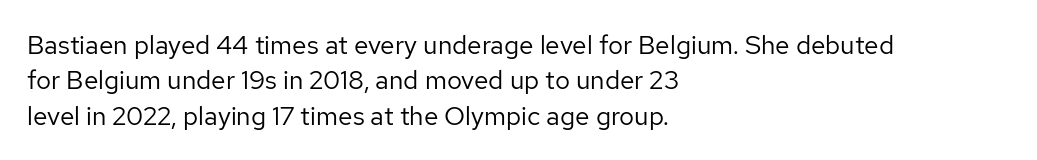
Vertically, the passage feels balanced, rows spaced as you'd expect. No italicization has been applied; the sample stays upright. A bare baseline throughout the passage. Think standard paragraph weight, or any step lighter than that.
